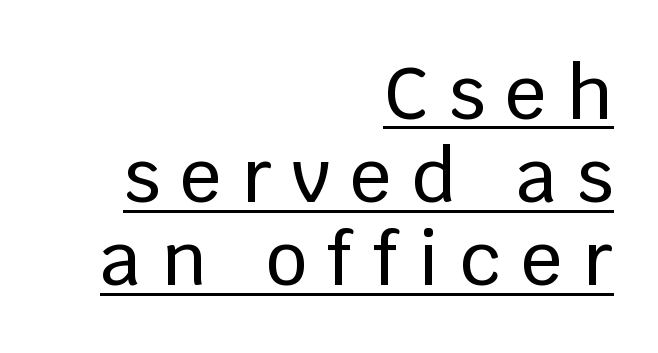
Q: Is the text italic (slanted)? A: No, it is upright.
Q: Is the typeface a serif or a sans-serif typeface? A: Sans-serif.
Q: Is the text underlined? A: Yes.
Q: How is the paragraph aligned? A: Right-aligned.
Q: Is the spacing between letters normal or unusually wide? A: Unusually wide.
Q: Is the spacing between lines tight, normal or loose? A: Tight.
Q: Width (condensed, normal, or wide)? A: Normal.
Q: Stroke contrast? A: Low.
Q: x-height? A: Large.
Q: Monospaced? A: No.
